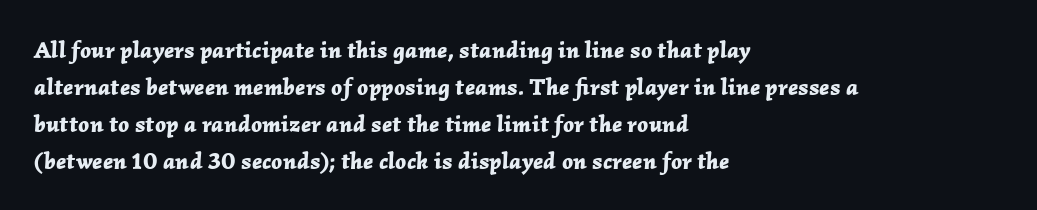
The image shows 24 px bold type, italic (leaning right); set left-aligned, normal line spacing (1.54x), normal letter spacing, not underlined.
